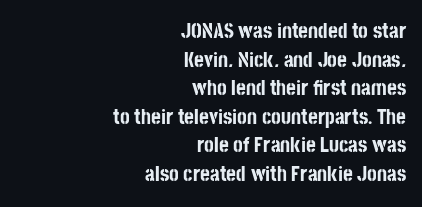
Q: Is the text bold? A: Yes.
Q: Is the text italic (slanted)? A: No, it is upright.
Q: Is the text underlined? A: No.
Q: How is the paragraph aligned? A: Right-aligned.
Q: Is the spacing between letters normal or unusually wide? A: Normal.
Q: Is the spacing between lines tight, normal or loose? A: Normal.
